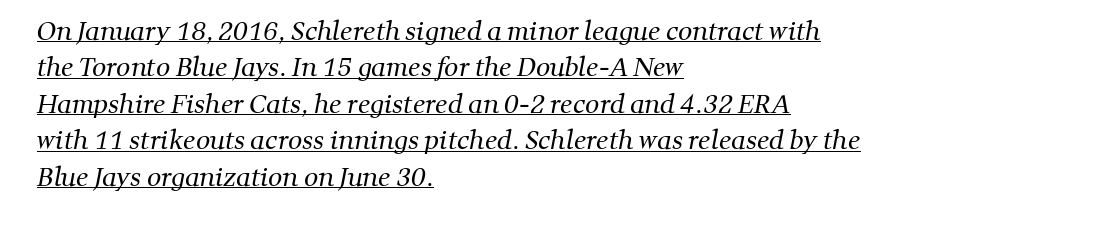
The passage shown is not bold in any degree. Where is the straight margin? On the left. Standard letterfit; no display-style spreading of the glyphs. The rendering uses a moderate line-height, typical for paragraphs. Every word sits above its own underline.
